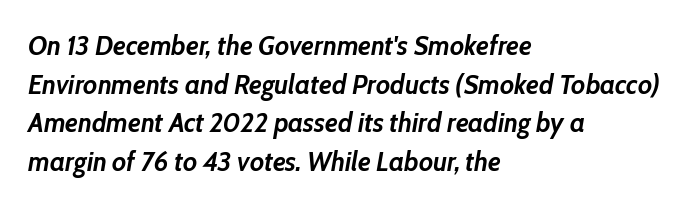
{"italic": "yes", "lean": "right", "slant_degrees": 10, "bold": "yes", "underline": "no", "align": "left", "line_spacing": "normal", "line_spacing_ratio": 1.43, "letter_spacing": "normal", "letter_spacing_em": 0.0, "glyph_px": 27}
